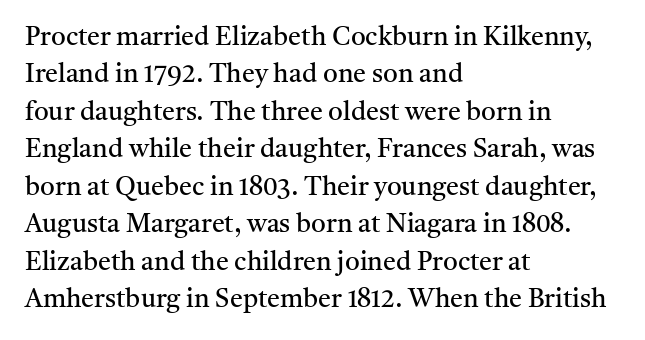
The image shows 26 px text type, upright; set left-aligned, normal line spacing (1.44x), normal letter spacing, not underlined.
